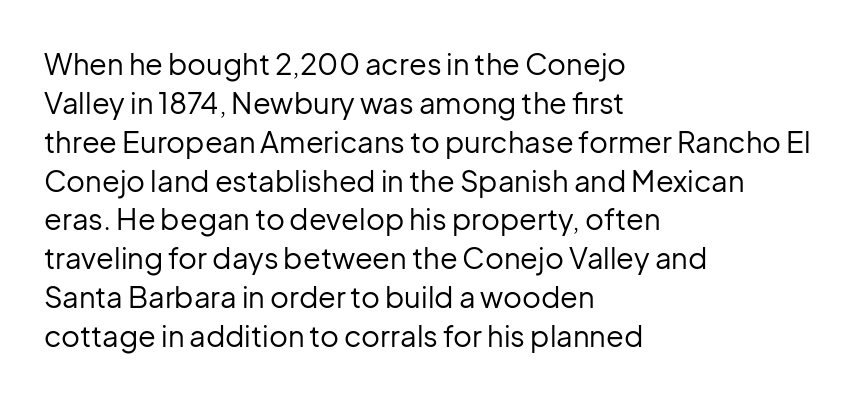
The image shows 29 px regular-weight sans-serif type, upright; set left-aligned, normal line spacing (1.34x), normal letter spacing, not underlined; low stroke contrast and a medium x-height.
